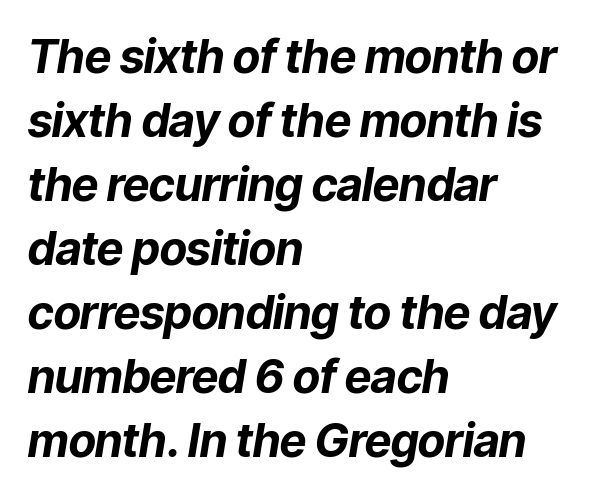
The image shows 46 px bold type, italic (leaning right); set left-aligned, normal line spacing (1.39x), normal letter spacing, not underlined; low stroke contrast and a medium x-height.
